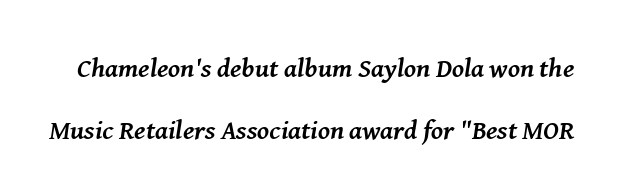
The image shows 27 px bold type, italic (leaning right); set loose line spacing (2.29x), normal letter spacing, not underlined.
